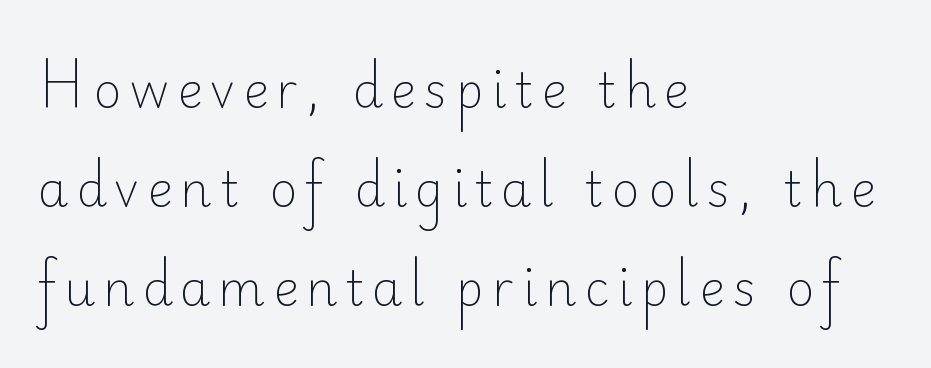
{"serif": "no", "italic": "no", "bold": "no", "weight": "light", "width": "normal", "stroke_contrast": "low", "x_height": "small", "monospaced": "no", "underline": "no", "align": "left", "line_spacing": "loose", "line_spacing_ratio": 2.06, "glyph_px": 48}
